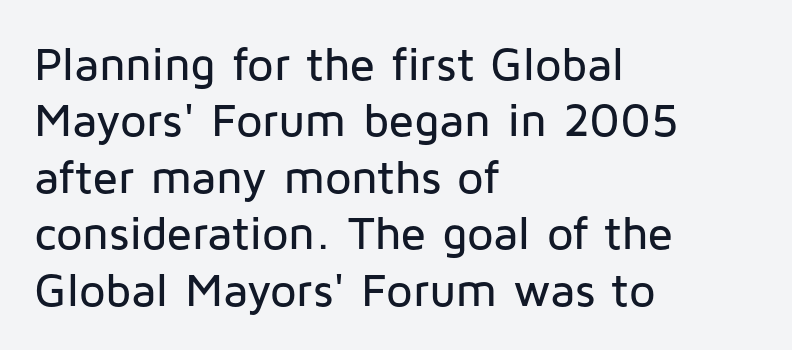
The image shows 47 px sans-serif type, upright; set left-aligned, line spacing 1.2x, normal letter spacing, not underlined; low stroke contrast and a medium x-height.
